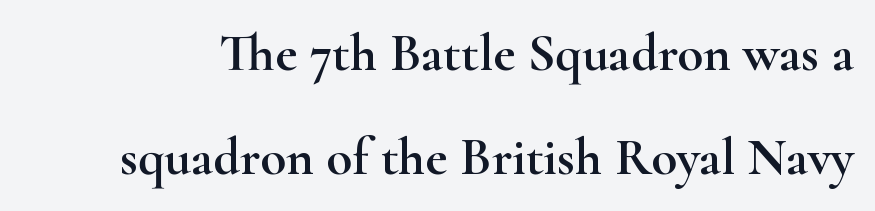
Q: Is the text italic (slanted)? A: No, it is upright.
Q: Is the typeface a serif or a sans-serif typeface? A: Serif.
Q: Is the text underlined? A: No.
Q: Is the spacing between letters normal or unusually wide? A: Normal.
Q: Is the spacing between lines tight, normal or loose? A: Loose.
Q: Width (condensed, normal, or wide)? A: Wide.
Q: Stroke contrast? A: High.
Q: x-height? A: Small.
Q: Monospaced? A: No.
